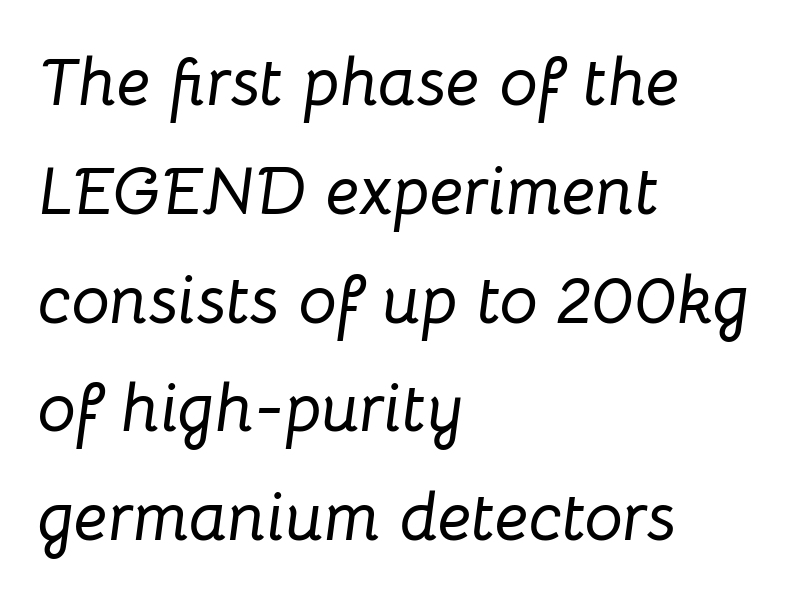
{"italic": "yes", "lean": "right", "slant_degrees": 8, "width": "normal", "stroke_contrast": "low", "x_height": "medium", "monospaced": "no", "underline": "no", "align": "left", "line_spacing": "normal", "line_spacing_ratio": 1.6, "letter_spacing": "normal", "letter_spacing_em": 0.0, "glyph_px": 68}
